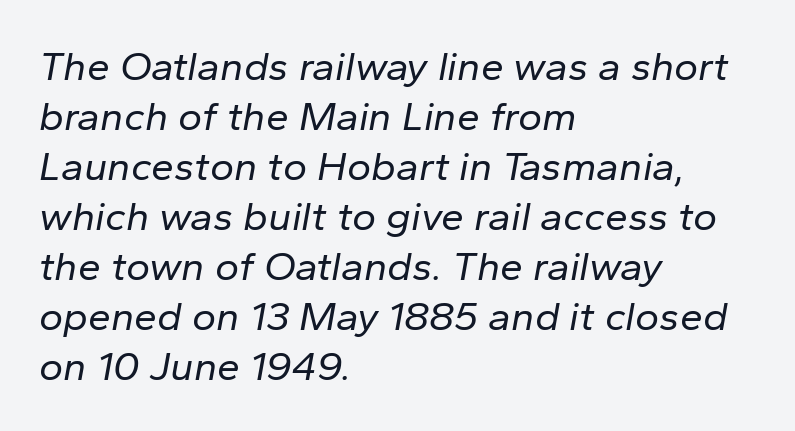
{"italic": "yes", "lean": "right", "slant_degrees": 10, "bold": "no", "weight": "regular", "width": "normal", "stroke_contrast": "low", "x_height": "medium", "monospaced": "no", "underline": "no", "align": "left", "line_spacing_ratio": 1.22, "letter_spacing": "normal", "letter_spacing_em": 0.0, "glyph_px": 41}
